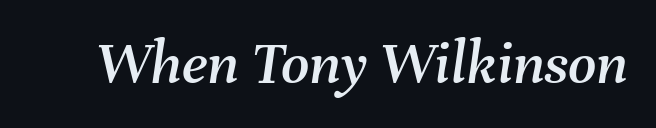
Q: Is the text italic (slanted)? A: Yes, it leans right by about 8 degrees.
Q: Is the text underlined? A: No.
Q: Is the spacing between letters normal or unusually wide? A: Normal.
Q: Width (condensed, normal, or wide)? A: Normal.
Q: Stroke contrast? A: Medium.
Q: x-height? A: Medium.
Q: Monospaced? A: No.
